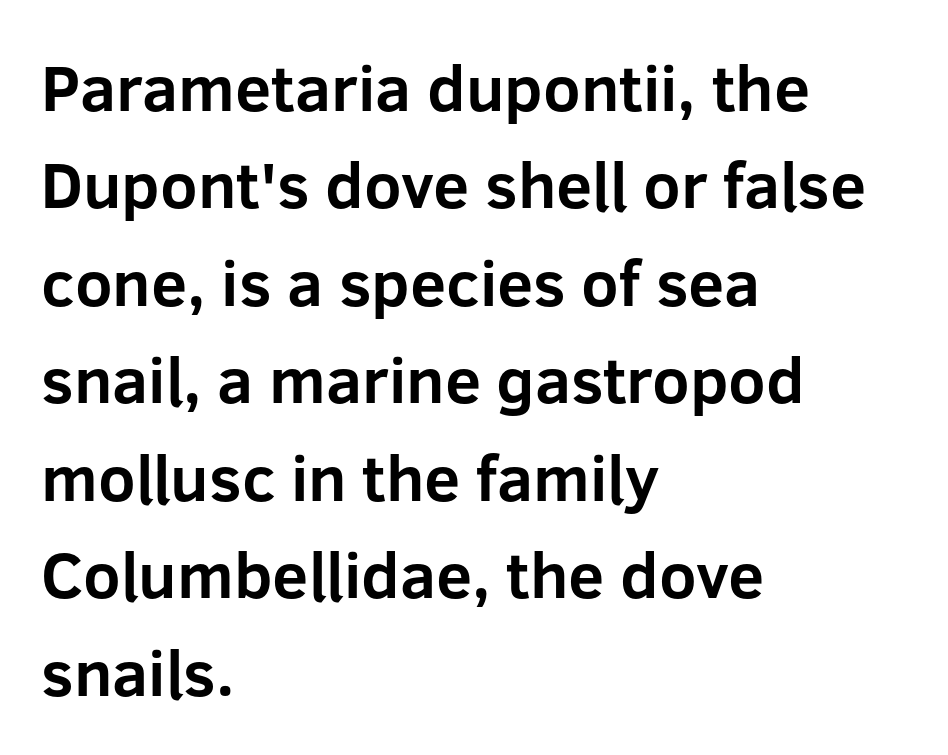
Q: Is the text bold? A: Yes.
Q: Is the text italic (slanted)? A: No, it is upright.
Q: Is the typeface a serif or a sans-serif typeface? A: Sans-serif.
Q: Is the text underlined? A: No.
Q: How is the paragraph aligned? A: Left-aligned.
Q: Is the spacing between letters normal or unusually wide? A: Normal.
Q: Is the spacing between lines tight, normal or loose? A: Normal.
Q: Width (condensed, normal, or wide)? A: Normal.
Q: Stroke contrast? A: Low.
Q: x-height? A: Medium.
Q: Monospaced? A: No.
